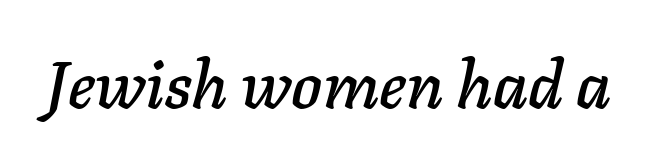
Q: Is the text italic (slanted)? A: Yes, it leans right by about 11 degrees.
Q: Is the text underlined? A: No.
Q: Is the spacing between letters normal or unusually wide? A: Normal.
Q: Width (condensed, normal, or wide)? A: Normal.
Q: Stroke contrast? A: Low.
Q: x-height? A: Medium.
Q: Monospaced? A: No.
